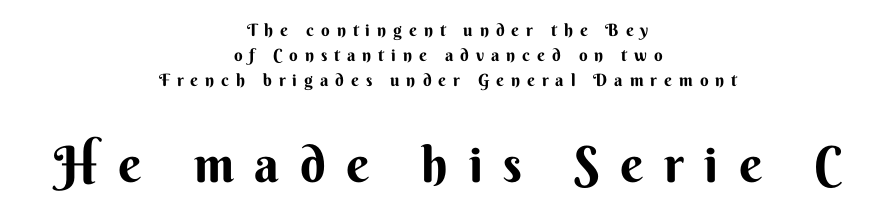
{"serif": "no", "italic": "no", "bold": "yes", "weight": "bold", "width": "normal", "stroke_contrast": "medium", "x_height": "small", "monospaced": "no", "underline": "no", "align": "center", "line_spacing": "normal", "line_spacing_ratio": 1.46, "letter_spacing": "wide", "letter_spacing_em": 0.41, "larger_block": "second", "size_ratio": 2.94, "glyph_px": 50}
